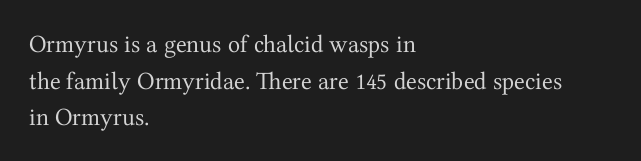
Weight: in the light-to-regular range. In CSS terms this would be text-align: left. The letters stand straight up with perfectly vertical stems. Each new line begins a customary step beneath the previous one. Characters follow at the spacing the type designer built in.
